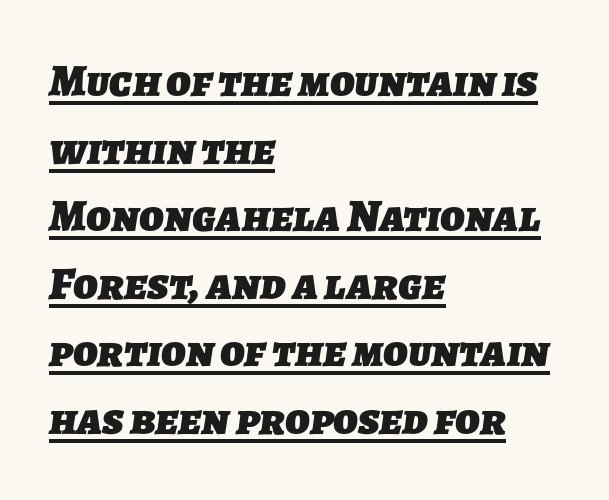
{"serif": "no", "bold": "yes", "weight": "heavy", "width": "normal", "stroke_contrast": "low", "x_height": "medium", "monospaced": "no", "underline": "yes", "align": "left", "line_spacing": "normal", "line_spacing_ratio": 1.47, "letter_spacing": "normal", "letter_spacing_em": 0.0, "glyph_px": 46}
